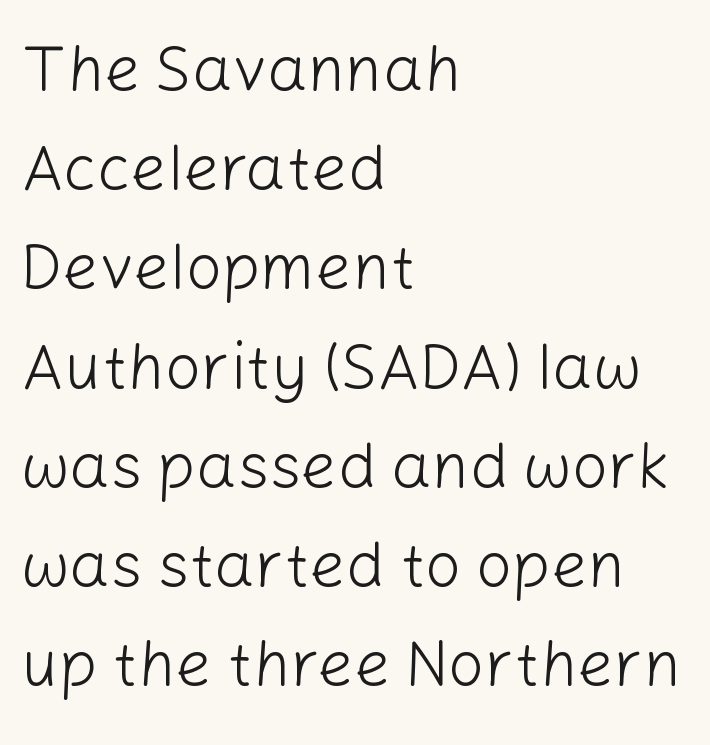
Q: Is the text bold? A: No.
Q: Is the text italic (slanted)? A: No, it is upright.
Q: Is the typeface a serif or a sans-serif typeface? A: Sans-serif.
Q: Is the text underlined? A: No.
Q: How is the paragraph aligned? A: Left-aligned.
Q: Is the spacing between letters normal or unusually wide? A: Normal.
Q: Is the spacing between lines tight, normal or loose? A: Normal.
Q: Width (condensed, normal, or wide)? A: Normal.
Q: Stroke contrast? A: Low.
Q: x-height? A: Medium.
Q: Monospaced? A: No.
